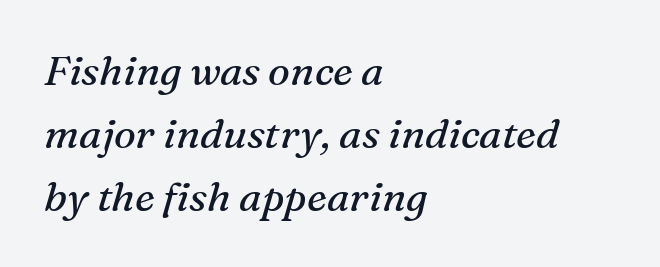
{"serif": "yes", "italic": "yes", "lean": "right", "slant_degrees": 16, "bold": "no", "weight": "regular", "width": "normal", "stroke_contrast": "medium", "x_height": "medium", "monospaced": "no", "underline": "no", "align": "left", "line_spacing": "normal", "line_spacing_ratio": 1.54, "letter_spacing": "normal", "letter_spacing_em": 0.0, "glyph_px": 41}
